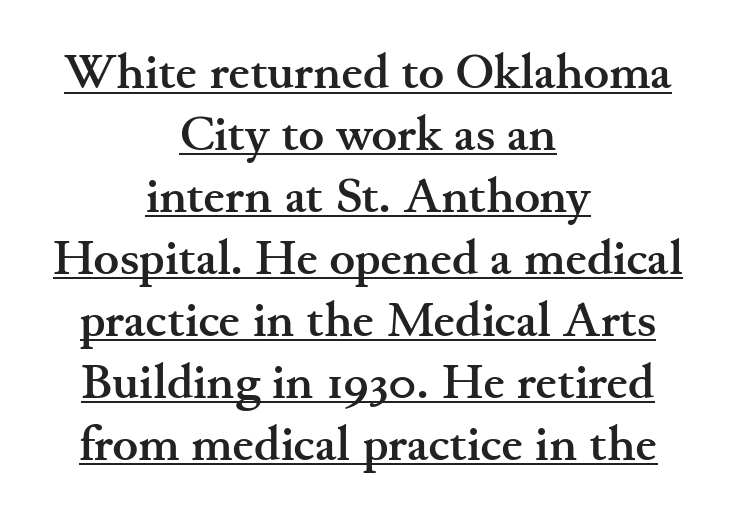
{"serif": "yes", "italic": "no", "bold": "yes", "weight": "semibold", "width": "wide", "stroke_contrast": "medium", "x_height": "small", "monospaced": "no", "underline": "yes", "align": "center", "line_spacing": "normal", "line_spacing_ratio": 1.29, "letter_spacing": "normal", "letter_spacing_em": 0.0, "glyph_px": 48}
